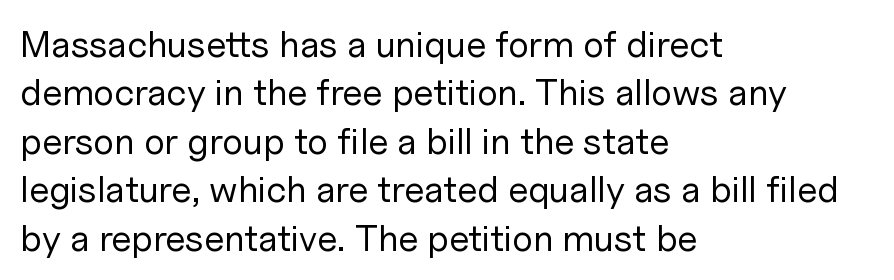
Q: Is the text bold? A: No.
Q: Is the text italic (slanted)? A: No, it is upright.
Q: Is the typeface a serif or a sans-serif typeface? A: Sans-serif.
Q: Is the text underlined? A: No.
Q: How is the paragraph aligned? A: Left-aligned.
Q: Is the spacing between letters normal or unusually wide? A: Normal.
Q: Is the spacing between lines tight, normal or loose? A: Normal.
Q: Width (condensed, normal, or wide)? A: Normal.
Q: Stroke contrast? A: Low.
Q: x-height? A: Medium.
Q: Monospaced? A: No.
